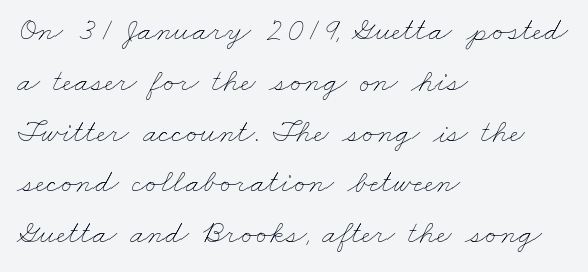
Q: Is the text bold? A: No.
Q: Is the text underlined? A: No.
Q: How is the paragraph aligned? A: Left-aligned.
Q: Is the spacing between letters normal or unusually wide? A: Normal.
Q: Is the spacing between lines tight, normal or loose? A: Normal.
Q: Width (condensed, normal, or wide)? A: Wide.
Q: Stroke contrast? A: Low.
Q: x-height? A: Small.
Q: Monospaced? A: No.
